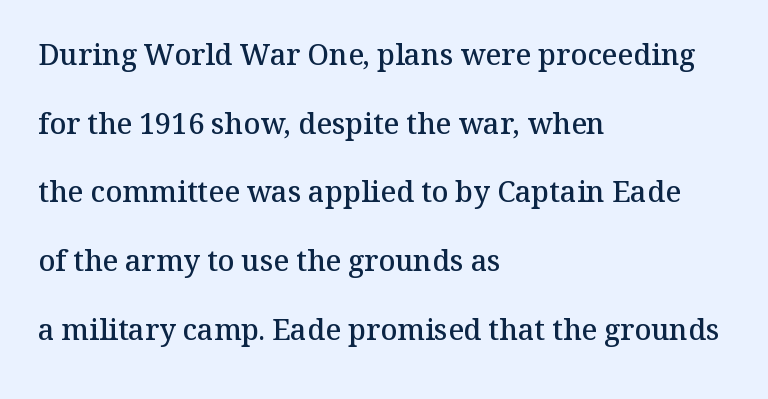
{"serif": "yes", "italic": "no", "bold": "semi", "weight": "semibold", "width": "normal", "stroke_contrast": "medium", "x_height": "medium", "monospaced": "no", "underline": "no", "align": "left", "line_spacing": "loose", "line_spacing_ratio": 2.37, "letter_spacing": "normal", "letter_spacing_em": 0.0, "glyph_px": 29}
